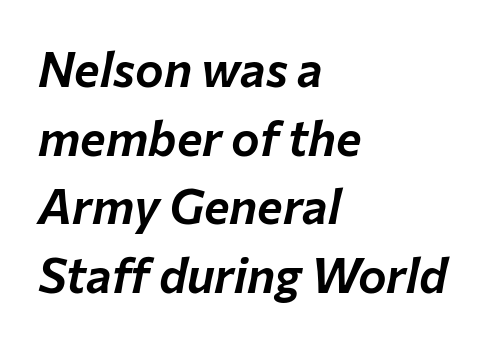
{"italic": "yes", "lean": "right", "slant_degrees": 12, "width": "normal", "stroke_contrast": "low", "x_height": "medium", "monospaced": "no", "underline": "no", "align": "left", "line_spacing": "normal", "line_spacing_ratio": 1.43, "letter_spacing": "normal", "letter_spacing_em": 0.0, "glyph_px": 48}
